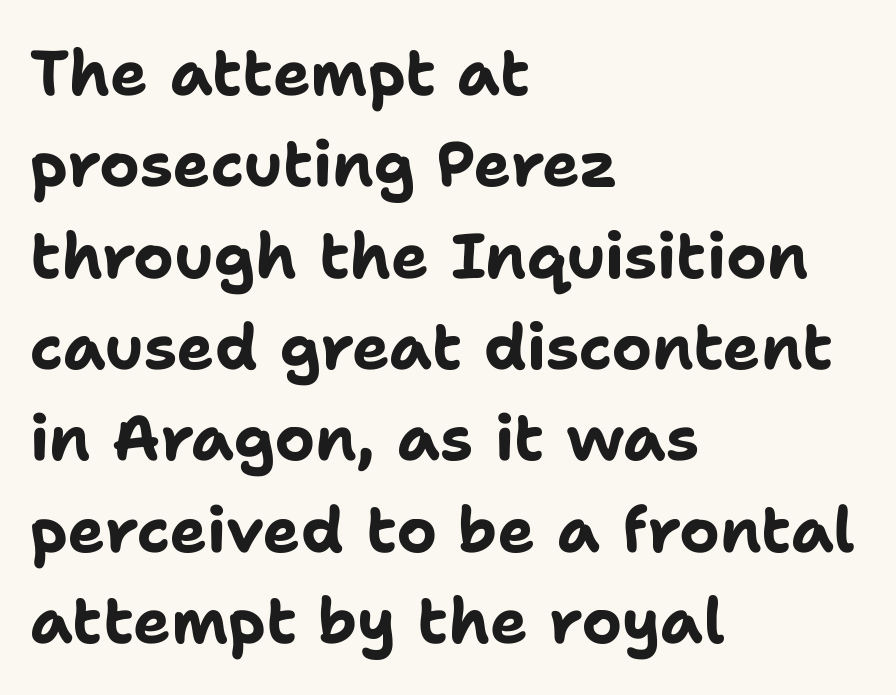
Q: Is the text bold? A: Yes.
Q: Is the text italic (slanted)? A: No, it is upright.
Q: Is the typeface a serif or a sans-serif typeface? A: Sans-serif.
Q: Is the text underlined? A: No.
Q: How is the paragraph aligned? A: Left-aligned.
Q: Is the spacing between letters normal or unusually wide? A: Normal.
Q: Is the spacing between lines tight, normal or loose? A: Normal.
Q: Width (condensed, normal, or wide)? A: Normal.
Q: Stroke contrast? A: Low.
Q: x-height? A: Medium.
Q: Monospaced? A: No.
